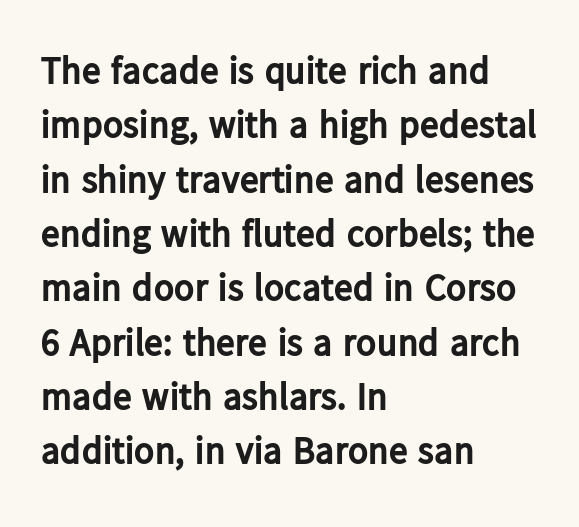
Q: Is the text bold? A: Yes.
Q: Is the text italic (slanted)? A: No, it is upright.
Q: Is the typeface a serif or a sans-serif typeface? A: Sans-serif.
Q: Is the text underlined? A: No.
Q: How is the paragraph aligned? A: Left-aligned.
Q: Is the spacing between letters normal or unusually wide? A: Normal.
Q: Is the spacing between lines tight, normal or loose? A: Normal.
Q: Width (condensed, normal, or wide)? A: Normal.
Q: Stroke contrast? A: Low.
Q: x-height? A: Medium.
Q: Monospaced? A: No.
